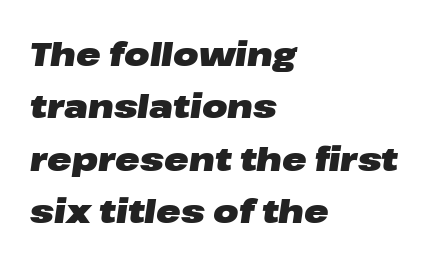
Compared with a centered layout, this one pins lines to the left instead. Normally led — the rows are evenly, conventionally spaced. In terms of posture, this sample is oblique. Any mark beneath the type? The region is blank. Each word holds together tightly as a unit, with standard inter-letter gaps. Character widths vary here, with narrow letters taking less room than wide ones.
